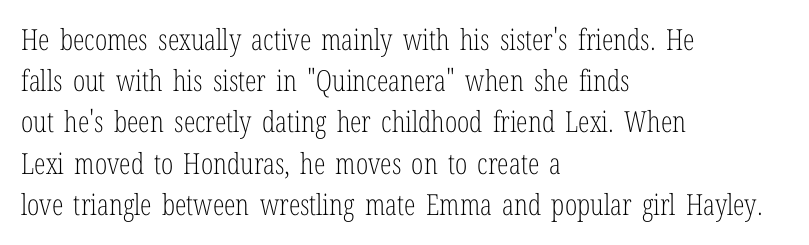
The image shows 29 px light, condensed serif type, upright; set left-aligned, normal line spacing (1.42x), normal letter spacing, not underlined; low stroke contrast and a medium x-height.
